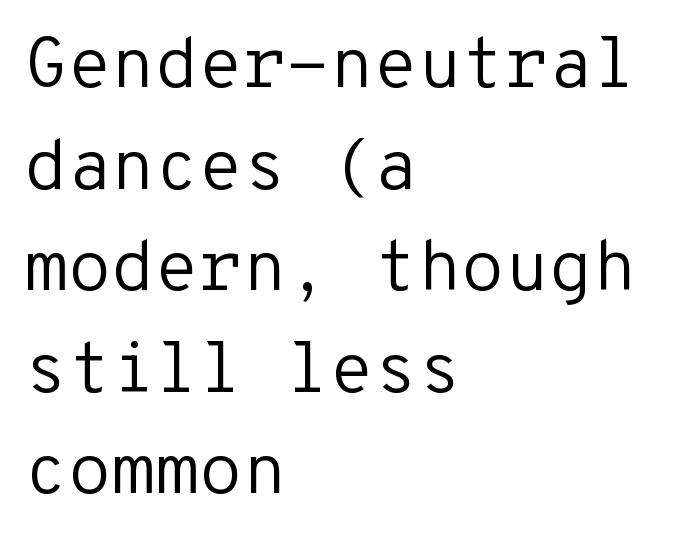
Q: Is the text bold? A: No.
Q: Is the text italic (slanted)? A: No, it is upright.
Q: Is the typeface a serif or a sans-serif typeface? A: Sans-serif.
Q: Is the text underlined? A: No.
Q: How is the paragraph aligned? A: Left-aligned.
Q: Is the spacing between letters normal or unusually wide? A: Normal.
Q: Is the spacing between lines tight, normal or loose? A: Normal.
Q: Width (condensed, normal, or wide)? A: Normal.
Q: Stroke contrast? A: Low.
Q: x-height? A: Medium.
Q: Monospaced? A: Yes.
